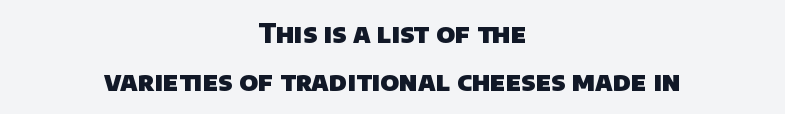
Q: Is the text bold? A: Yes.
Q: Is the text underlined? A: No.
Q: How is the paragraph aligned? A: Centered.
Q: Is the spacing between letters normal or unusually wide? A: Normal.
